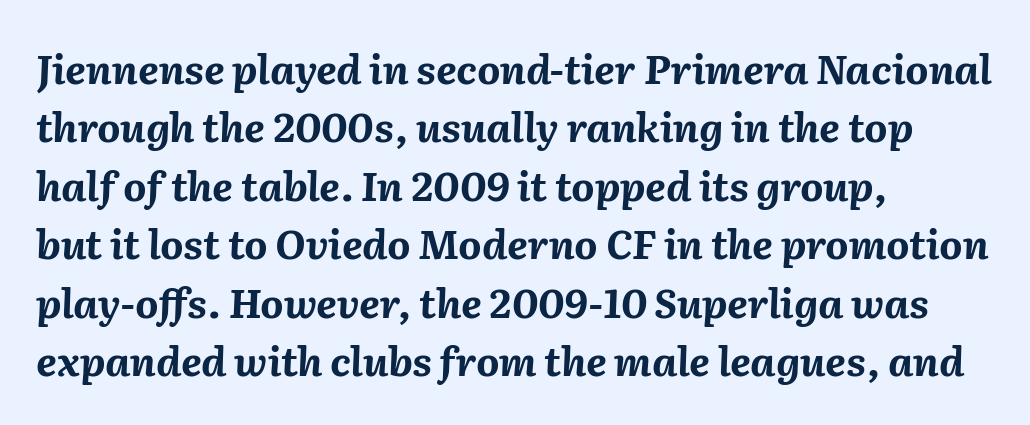
The image shows 40 px bold type, italic (leaning right); set left-aligned, normal line spacing (1.46x), normal letter spacing, not underlined; medium stroke contrast and a medium x-height.
